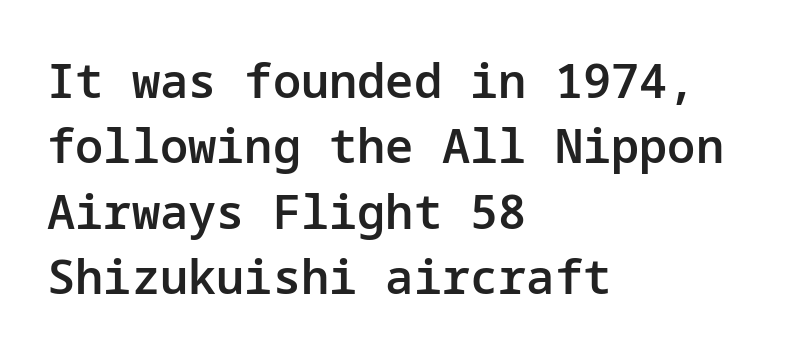
The image shows 47 px semibold sans-serif type, upright; set left-aligned, normal line spacing (1.39x), normal letter spacing, not underlined; low stroke contrast and a medium x-height.
